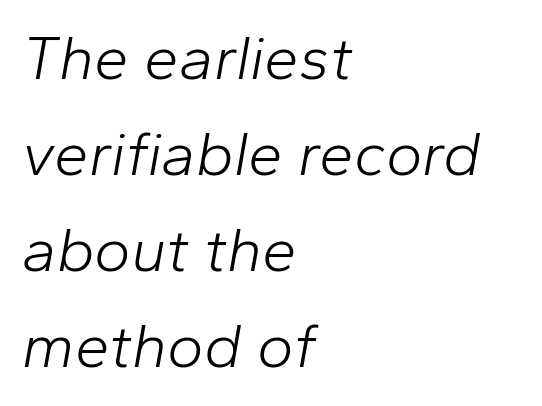
The image shows 62 px light type, italic (leaning right); set left-aligned, normal line spacing (1.55x), normal letter spacing, not underlined; low stroke contrast and a medium x-height.
